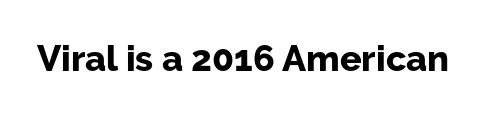
Q: Is the text bold? A: Yes.
Q: Is the text italic (slanted)? A: No, it is upright.
Q: Is the typeface a serif or a sans-serif typeface? A: Sans-serif.
Q: Is the text underlined? A: No.
Q: Is the spacing between letters normal or unusually wide? A: Normal.
Q: Width (condensed, normal, or wide)? A: Normal.
Q: Stroke contrast? A: Low.
Q: x-height? A: Medium.
Q: Monospaced? A: No.
